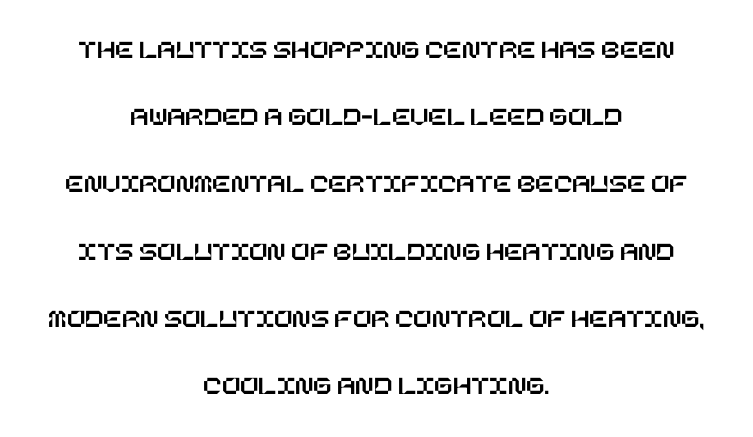
The compositor balanced each line on the midline. The axis of the letterforms is exactly vertical. The letters sit at their default tracking, neither squeezed nor spread. Plain, unruled lines of type. Successive baselines arrive slowly, with a big drop between each.
